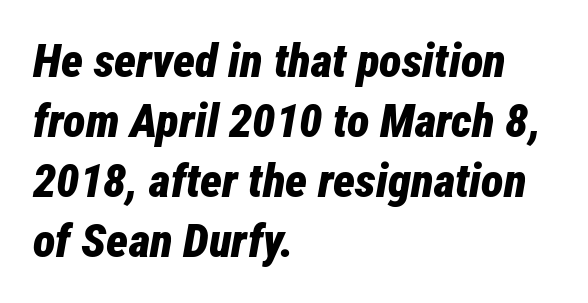
{"italic": "yes", "lean": "right", "slant_degrees": 12, "bold": "yes", "weight": "bold", "width": "condensed", "stroke_contrast": "low", "x_height": "medium", "monospaced": "no", "underline": "no", "align": "left", "line_spacing": "normal", "line_spacing_ratio": 1.28, "letter_spacing": "normal", "letter_spacing_em": 0.0, "glyph_px": 47}
